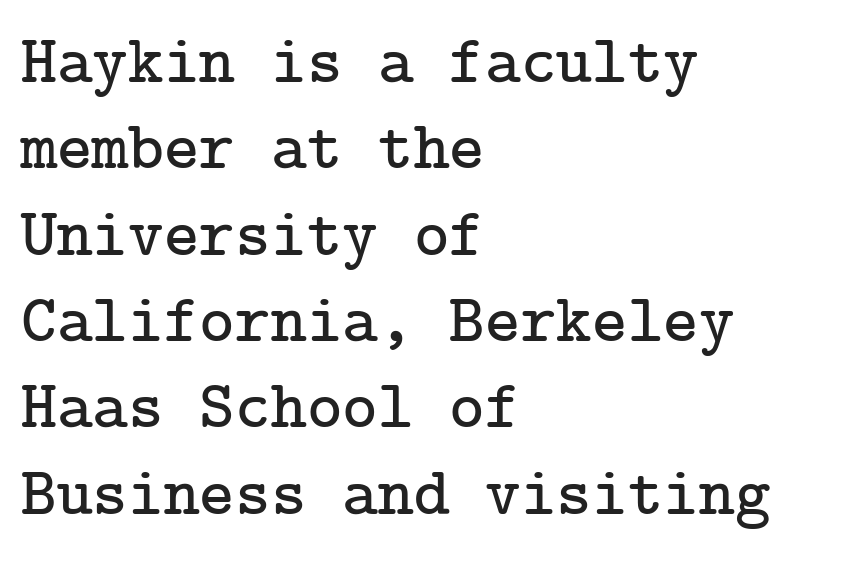
Italic? Not at all — the glyphs are vertical. Regarding leading, the lines here are spaced in the standard way. Unlike a clean sans, this face finishes its strokes with serifs. Line starts are locked; line ends wander. The tracking reads as untouched default to a designer's eye.
